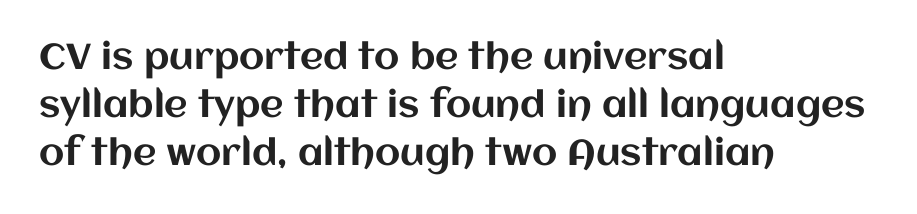
The image shows 36 px text type, upright; set left-aligned, normal line spacing (1.33x), normal letter spacing, not underlined; medium stroke contrast and a large x-height.
